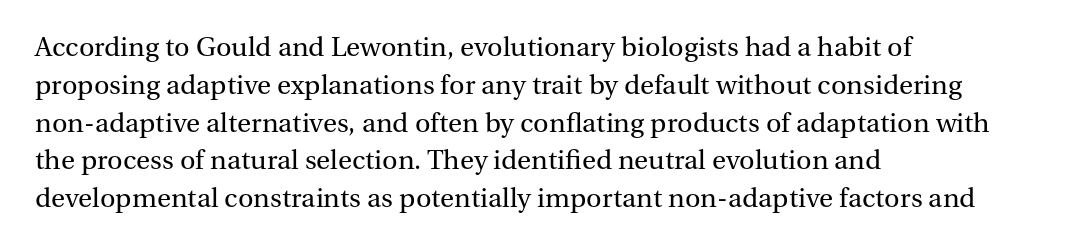
Short note: letters normally spaced. These lines are set flush left with a ragged right edge. The passage shown is not bold in any degree. Rows of type keep a routine distance in the vertical direction. This is the regular roman posture of the typeface.
